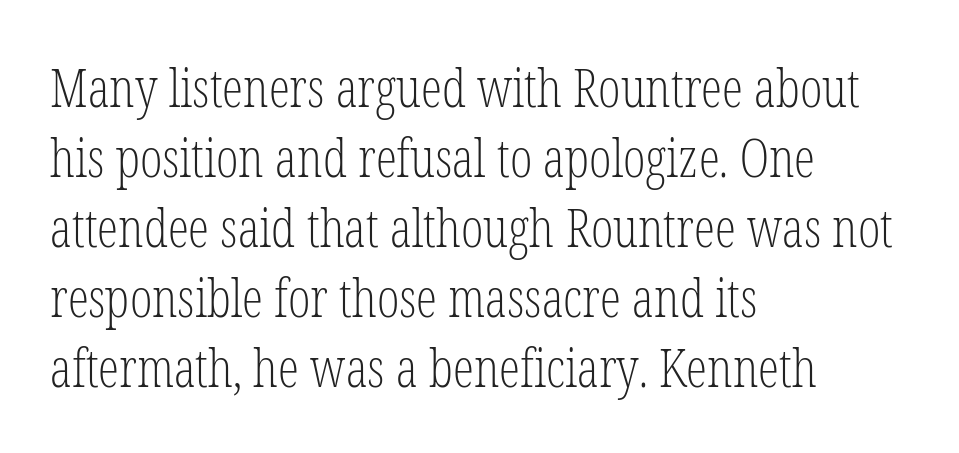
Q: Is the text bold? A: No.
Q: Is the text italic (slanted)? A: No, it is upright.
Q: Is the typeface a serif or a sans-serif typeface? A: Serif.
Q: Is the text underlined? A: No.
Q: How is the paragraph aligned? A: Left-aligned.
Q: Is the spacing between letters normal or unusually wide? A: Normal.
Q: Is the spacing between lines tight, normal or loose? A: Normal.
Q: Width (condensed, normal, or wide)? A: Condensed.
Q: Stroke contrast? A: Low.
Q: x-height? A: Medium.
Q: Monospaced? A: No.
